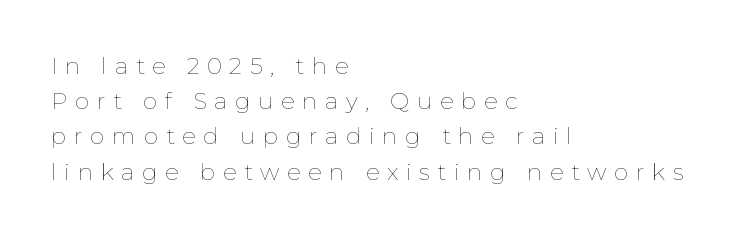
{"italic": "no", "bold": "no", "underline": "no", "align": "left", "line_spacing": "normal", "line_spacing_ratio": 1.53, "letter_spacing": "wide", "letter_spacing_em": 0.33, "glyph_px": 23}
